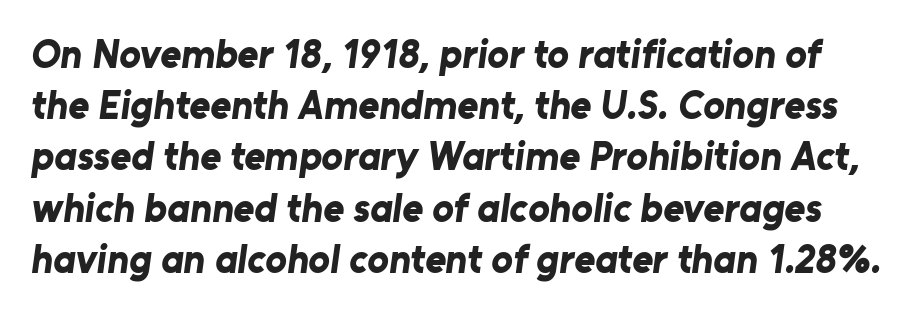
This sample has the flowing, uneven cadence of proportional lettering. Heavy-handed strokes throughout: this text is bold. The gap between lines stays unmarked. In terms of letterspacing, this is plain default setting. Look at the bottom of the vertical strokes: they stop flat, with no serifs. Regarding leading, the lines here are spaced in the standard way.
